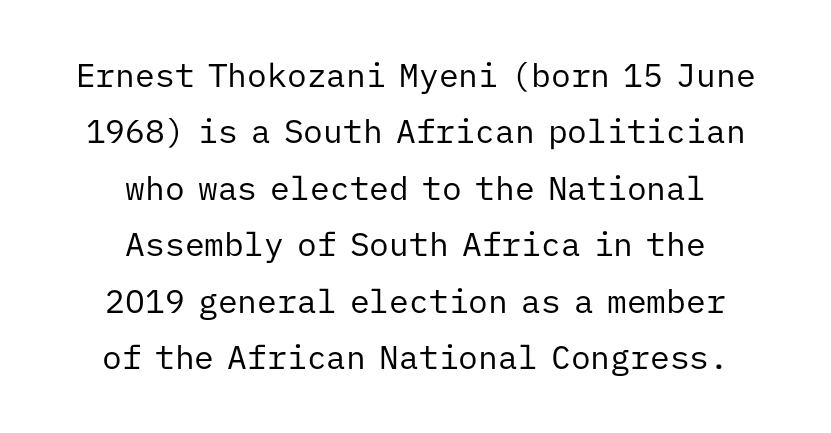
{"serif": "no", "italic": "no", "bold": "no", "weight": "regular", "width": "normal", "stroke_contrast": "low", "x_height": "medium", "monospaced": "yes", "underline": "no", "align": "center", "line_spacing_ratio": 1.71, "letter_spacing": "normal", "letter_spacing_em": 0.0, "glyph_px": 33}
